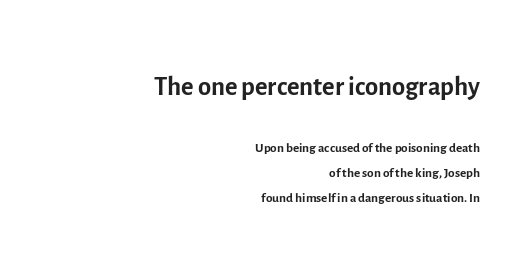
Unmarked baselines from the first word to the last. Does the copy run flush right? Yes — the right margin is perfectly even. These glyphs show unthickened strokes, regular width or finer. Of the two passages, the one on top uses the larger point size. In terms of posture, this sample is upright.
